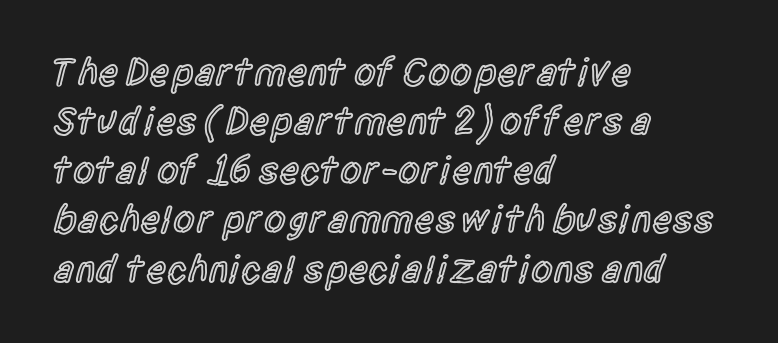
Q: Is the text bold? A: Semi-bold.
Q: Is the text italic (slanted)? A: Yes.
Q: Is the typeface a serif or a sans-serif typeface? A: Sans-serif.
Q: Is the text underlined? A: No.
Q: How is the paragraph aligned? A: Left-aligned.
Q: Is the spacing between letters normal or unusually wide? A: Normal.
Q: Is the spacing between lines tight, normal or loose? A: Normal.
Q: Width (condensed, normal, or wide)? A: Condensed.
Q: x-height? A: Large.
Q: Monospaced? A: No.
